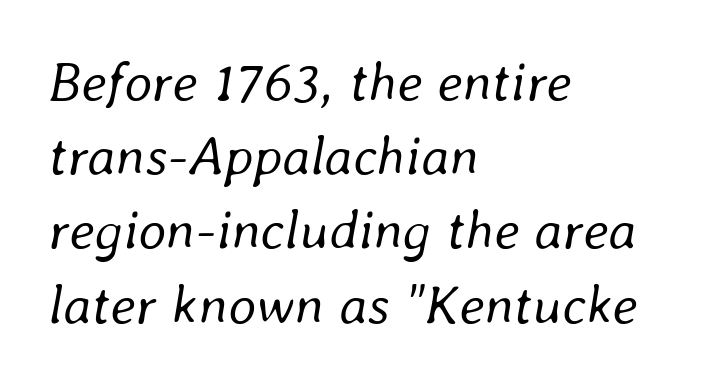
The image shows 55 px regular-weight type, italic (leaning right); set left-aligned, normal line spacing (1.35x), normal letter spacing, not underlined; low stroke contrast and a medium x-height.
